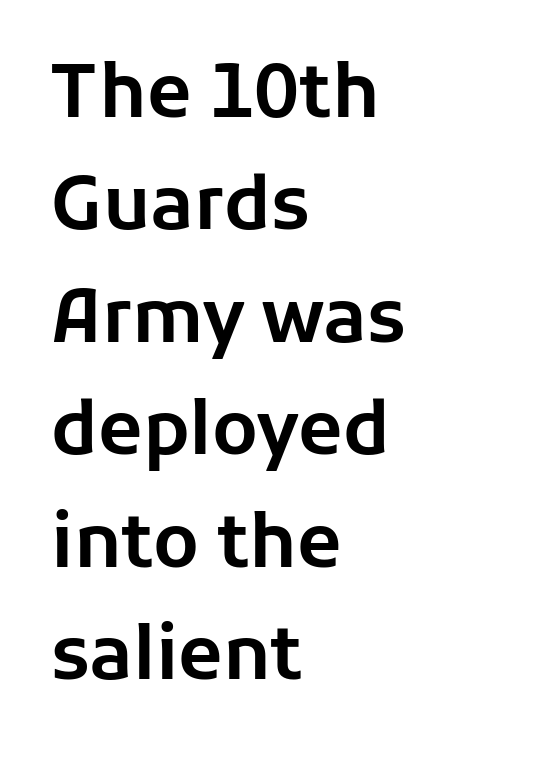
{"serif": "no", "italic": "no", "width": "normal", "stroke_contrast": "low", "x_height": "medium", "monospaced": "no", "underline": "no", "align": "left", "line_spacing": "normal", "line_spacing_ratio": 1.54, "letter_spacing": "normal", "letter_spacing_em": 0.0, "glyph_px": 73}
